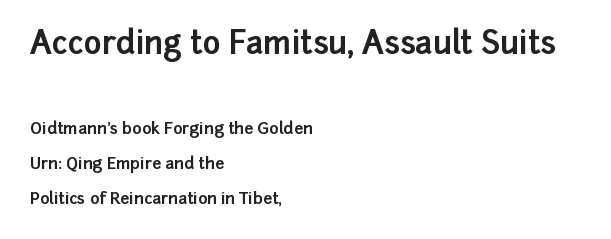
{"serif": "no", "italic": "no", "bold": "yes", "weight": "bold", "width": "normal", "stroke_contrast": "low", "x_height": "medium", "monospaced": "no", "underline": "no", "align": "left", "line_spacing": "loose", "line_spacing_ratio": 2.18, "letter_spacing": "normal", "letter_spacing_em": 0.0, "larger_block": "first", "size_ratio": 1.94, "glyph_px": 31}
